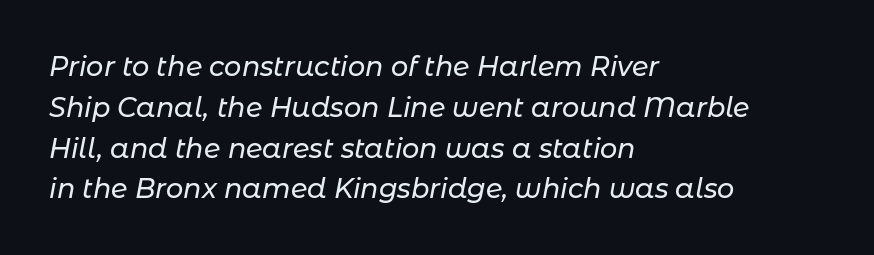
Default kerning and tracking; the words read as compact shapes. Descender tails drop into unmarked territory. Horizontal bands of white between lines are of average thickness. A student would call this left alignment; a typographer would say flush left, rag right. Italic: yes, the glyphs are oblique.
